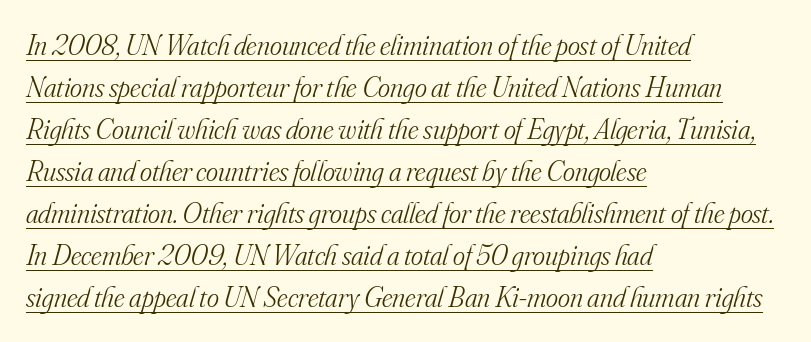
Regarding serifs, this sample has them. The letterforms sit at book weight or below. Baseline-to-baseline distance is the conventional proportion of letter height. Yep, that's italic — everything's leaning.
